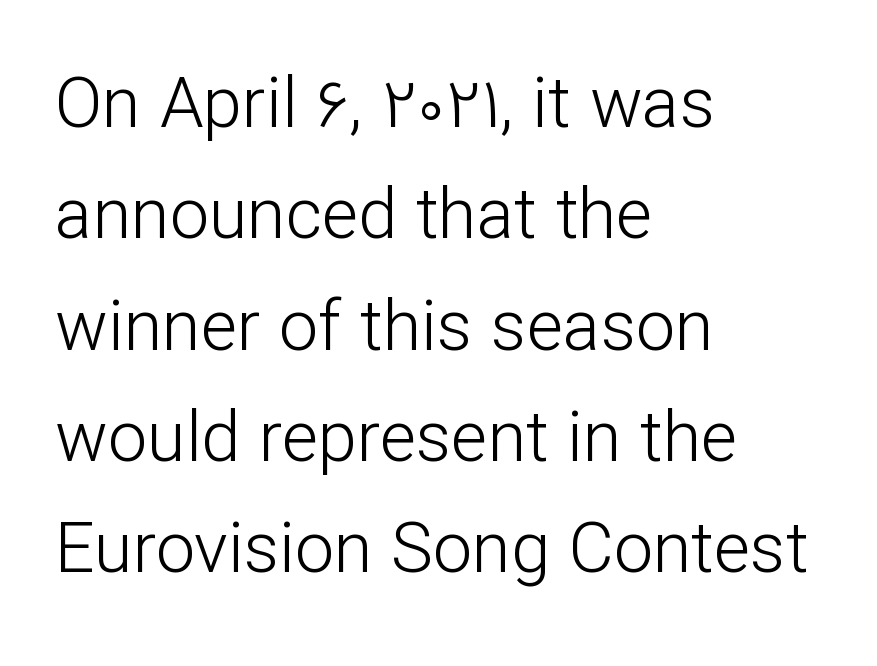
The image shows 70 px light sans-serif type, upright; set left-aligned, normal line spacing (1.59x), normal letter spacing, not underlined; low stroke contrast and a medium x-height.
